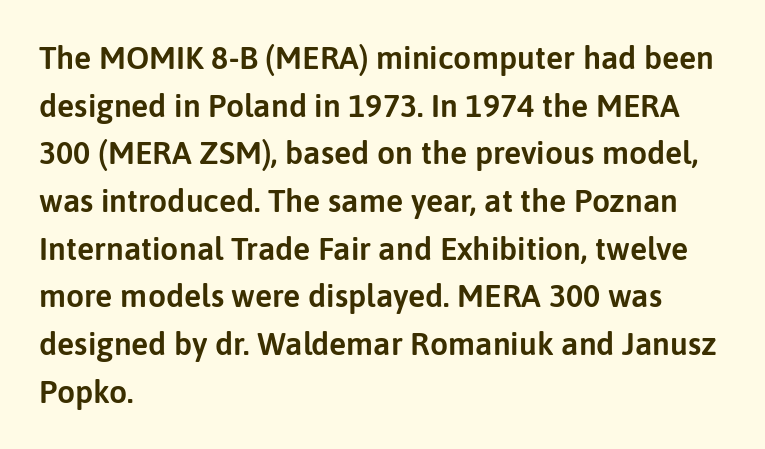
{"serif": "no", "italic": "no", "width": "normal", "stroke_contrast": "low", "x_height": "medium", "monospaced": "no", "underline": "no", "align": "left", "line_spacing": "normal", "line_spacing_ratio": 1.49, "letter_spacing": "normal", "letter_spacing_em": 0.0, "glyph_px": 32}
